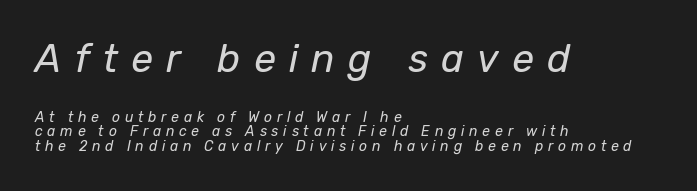
{"italic": "yes", "lean": "right", "slant_degrees": 12, "bold": "no", "weight": "regular", "width": "normal", "stroke_contrast": "low", "x_height": "medium", "monospaced": "no", "underline": "no", "align": "left", "line_spacing": "tight", "line_spacing_ratio": 1.06, "letter_spacing": "wide", "letter_spacing_em": 0.34, "larger_block": "first", "size_ratio": 2.79, "glyph_px": 39}
